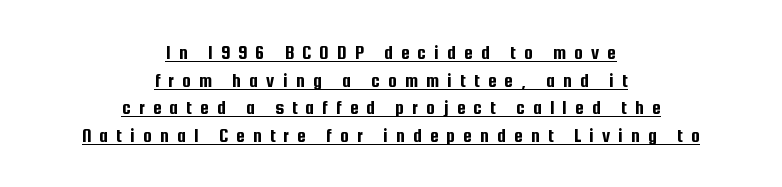
The image shows 20 px text type, upright; set centered, normal line spacing (1.38x), unusually wide letter spacing (+0.4 em), underlined.
